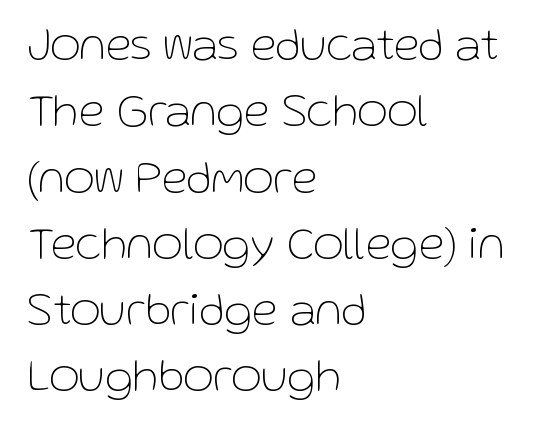
Q: Is the text bold? A: No.
Q: Is the text italic (slanted)? A: No, it is upright.
Q: Is the typeface a serif or a sans-serif typeface? A: Sans-serif.
Q: Is the text underlined? A: No.
Q: How is the paragraph aligned? A: Left-aligned.
Q: Is the spacing between letters normal or unusually wide? A: Normal.
Q: Is the spacing between lines tight, normal or loose? A: Normal.
Q: Width (condensed, normal, or wide)? A: Normal.
Q: Stroke contrast? A: Low.
Q: x-height? A: Medium.
Q: Monospaced? A: No.
